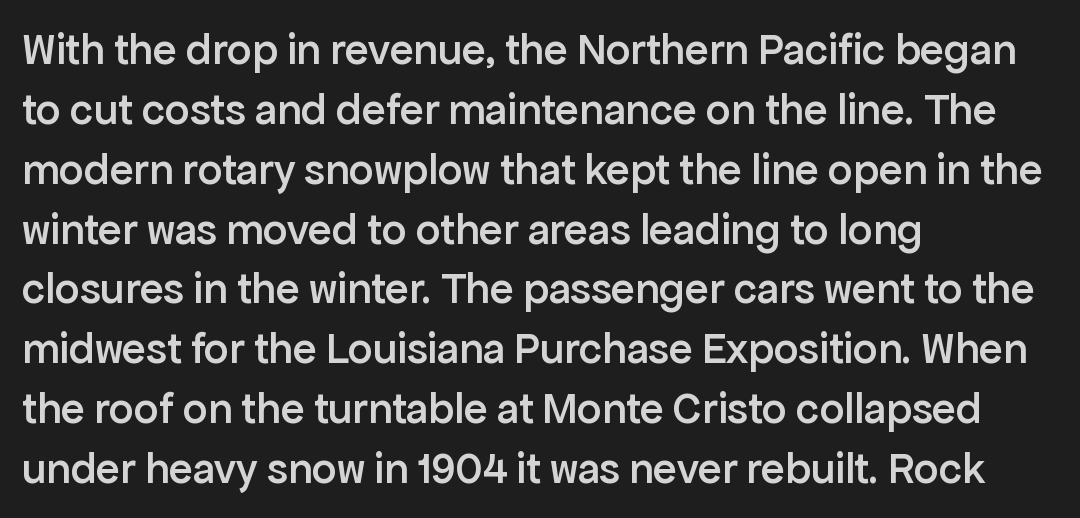
The image shows 44 px semibold sans-serif type, upright; set left-aligned, normal line spacing (1.36x), normal letter spacing, not underlined; low stroke contrast and a medium x-height.
